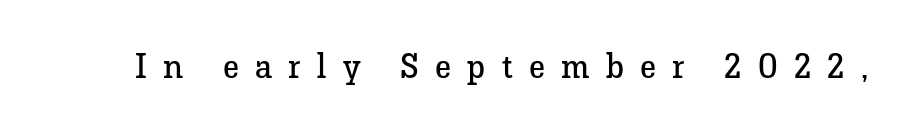
{"serif": "yes", "italic": "no", "bold": "no", "weight": "regular", "width": "normal", "stroke_contrast": "low", "x_height": "medium", "monospaced": "no", "underline": "no", "letter_spacing": "wide", "letter_spacing_em": 0.48, "glyph_px": 34}
